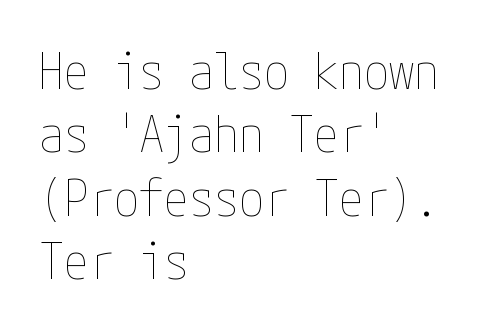
{"italic": "no", "bold": "no", "weight": "thin", "width": "condensed", "stroke_contrast": "low", "x_height": "medium", "underline": "no", "align": "left", "line_spacing": "normal", "line_spacing_ratio": 1.27, "letter_spacing": "normal", "letter_spacing_em": 0.0, "glyph_px": 50}
